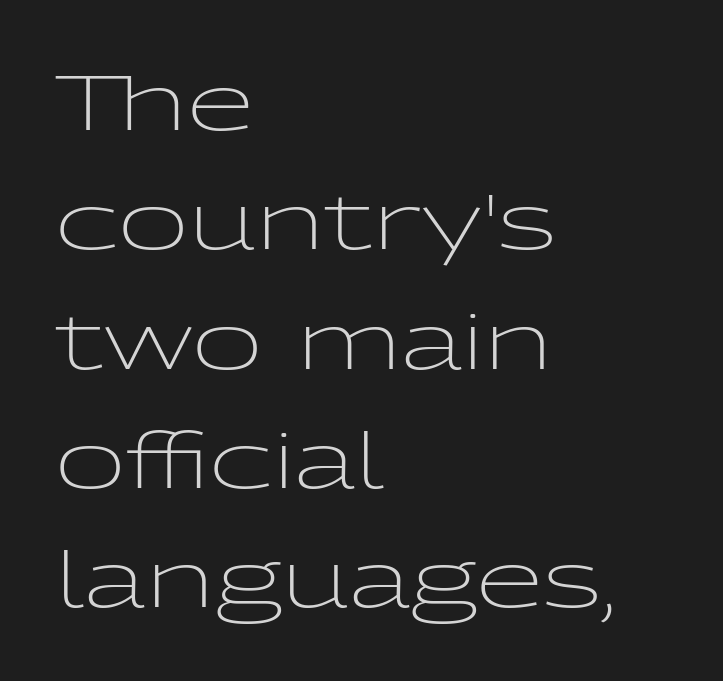
The block of text has a typical density, with ordinary space between rows. The strip under each line holds only bare page. Is this a heavy cut? Hardly; it is regular or lighter. Observe the absence of serifs on each vertical stroke in this sample. The tracking reads as untouched default to a designer's eye.
